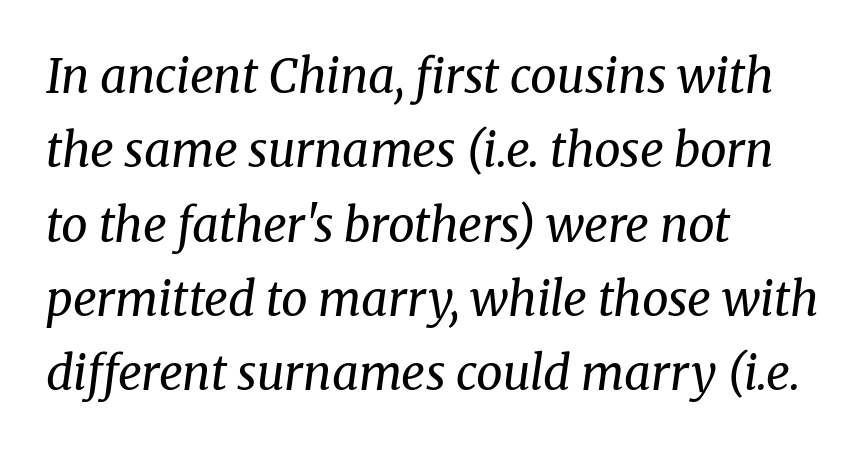
Q: Is the text bold? A: No.
Q: Is the text italic (slanted)? A: Yes, it leans right by about 8 degrees.
Q: Is the typeface a serif or a sans-serif typeface? A: Serif.
Q: Is the text underlined? A: No.
Q: How is the paragraph aligned? A: Left-aligned.
Q: Is the spacing between letters normal or unusually wide? A: Normal.
Q: Is the spacing between lines tight, normal or loose? A: Normal.
Q: Width (condensed, normal, or wide)? A: Normal.
Q: Stroke contrast? A: Medium.
Q: x-height? A: Medium.
Q: Monospaced? A: No.
